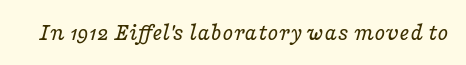
Letter spacing: default. Each stroke keeps to a modest, everyday thickness or less. The passage shown is not underscored anywhere. Italic: yes, the glyphs are oblique.
